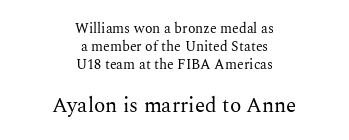
{"italic": "no", "bold": "no", "underline": "no", "align": "center", "line_spacing": "normal", "line_spacing_ratio": 1.29, "letter_spacing": "normal", "letter_spacing_em": 0.0, "larger_block": "second", "size_ratio": 1.5, "glyph_px": 21}
